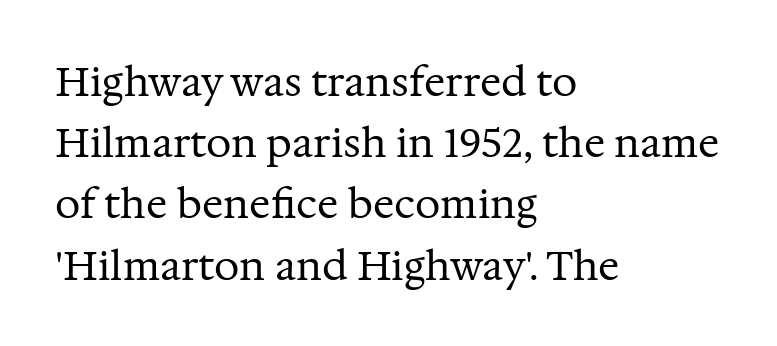
Nothing heavy about these letters — not bold at all. This sample uses a serif face. Proportional: the letters do not fall into vertical columns. The space directly below the letters is spotless. What's the leading like? Ordinary, nothing unusual.
